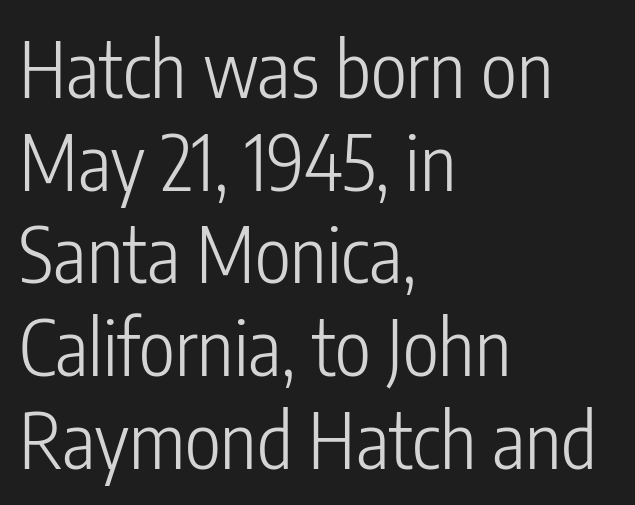
Q: Is the text bold? A: No.
Q: Is the text italic (slanted)? A: No, it is upright.
Q: Is the typeface a serif or a sans-serif typeface? A: Sans-serif.
Q: Is the text underlined? A: No.
Q: How is the paragraph aligned? A: Left-aligned.
Q: Is the spacing between letters normal or unusually wide? A: Normal.
Q: Width (condensed, normal, or wide)? A: Condensed.
Q: Stroke contrast? A: Low.
Q: x-height? A: Medium.
Q: Monospaced? A: No.
